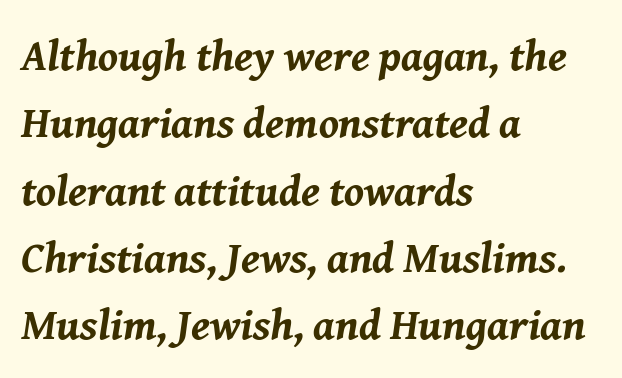
{"italic": "yes", "lean": "right", "slant_degrees": 8, "bold": "yes", "weight": "bold", "width": "normal", "stroke_contrast": "medium", "x_height": "medium", "monospaced": "no", "underline": "no", "align": "left", "line_spacing": "normal", "line_spacing_ratio": 1.53, "letter_spacing": "normal", "letter_spacing_em": 0.0, "glyph_px": 44}
